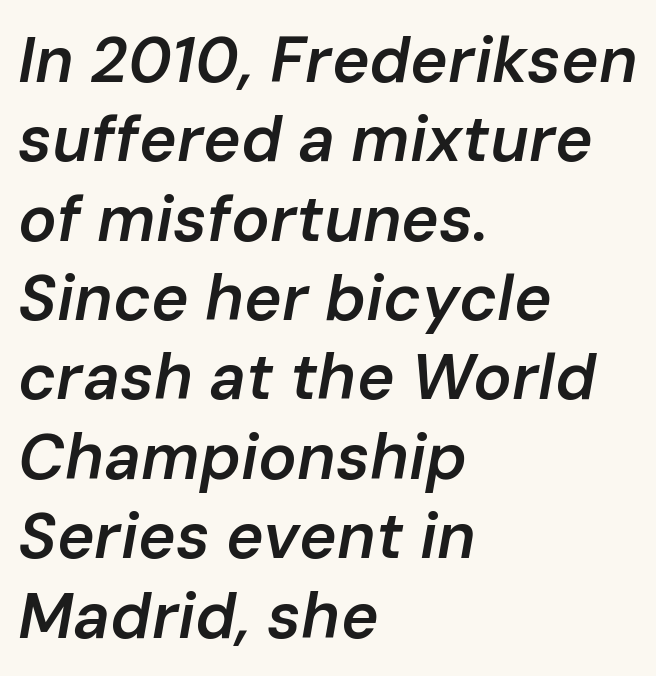
{"italic": "yes", "lean": "right", "slant_degrees": 10, "bold": "semi", "weight": "semibold", "width": "normal", "stroke_contrast": "low", "x_height": "medium", "monospaced": "no", "underline": "no", "align": "left", "line_spacing_ratio": 1.24, "letter_spacing": "normal", "letter_spacing_em": 0.0, "glyph_px": 64}
